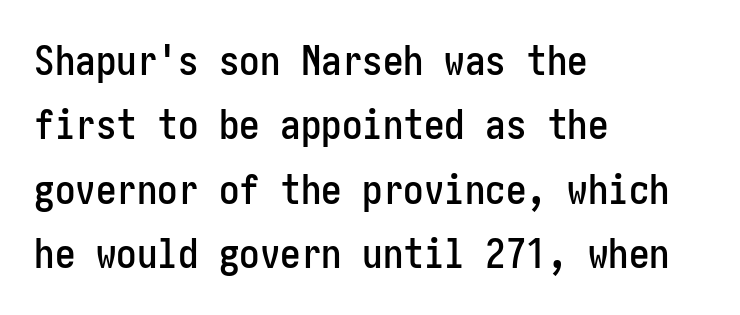
The image shows 41 px condensed sans-serif type, upright; set left-aligned, normal line spacing (1.57x), normal letter spacing, not underlined; low stroke contrast and a medium x-height.
